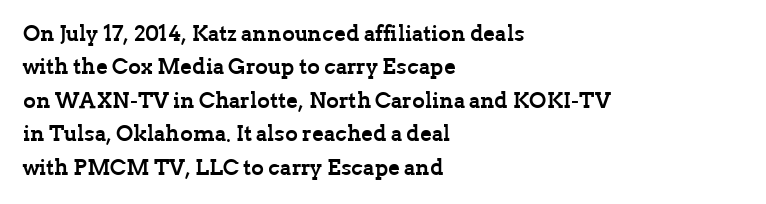
{"italic": "no", "bold": "yes", "underline": "no", "align": "left", "line_spacing": "normal", "line_spacing_ratio": 1.52, "letter_spacing": "normal", "letter_spacing_em": 0.0, "glyph_px": 22}
